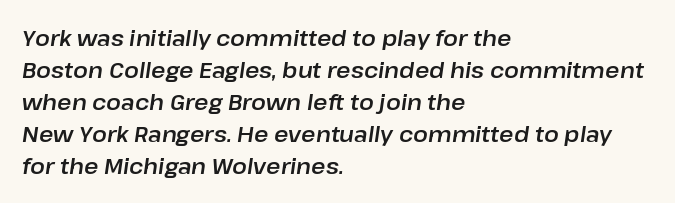
Q: Is the text italic (slanted)? A: Yes, it leans right by about 8 degrees.
Q: Is the text underlined? A: No.
Q: How is the paragraph aligned? A: Left-aligned.
Q: Is the spacing between letters normal or unusually wide? A: Normal.
Q: Is the spacing between lines tight, normal or loose? A: Normal.
